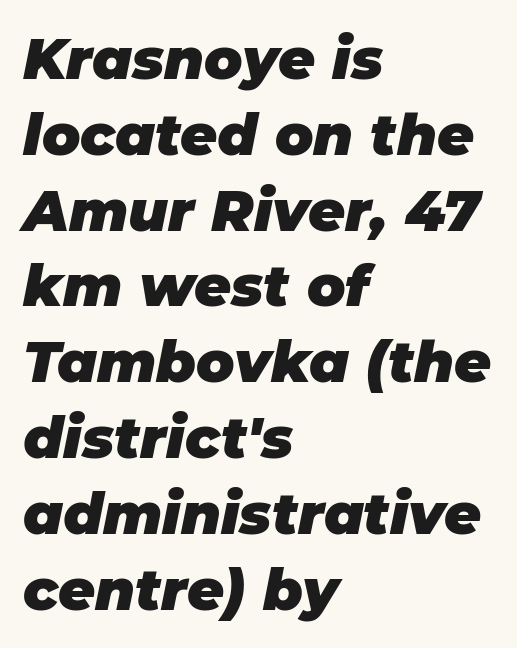
The image shows 57 px heavy type, italic (leaning right); set left-aligned, normal line spacing (1.33x), normal letter spacing, not underlined; low stroke contrast and a large x-height.
